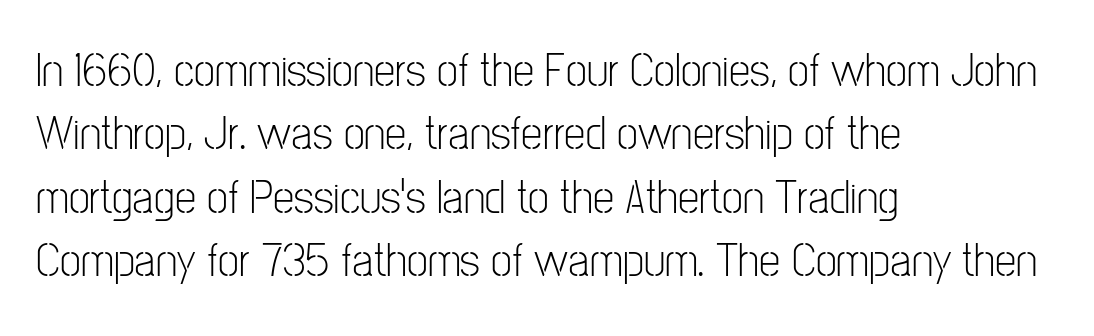
Q: Is the text bold? A: No.
Q: Is the text italic (slanted)? A: No, it is upright.
Q: Is the typeface a serif or a sans-serif typeface? A: Sans-serif.
Q: Is the text underlined? A: No.
Q: How is the paragraph aligned? A: Left-aligned.
Q: Is the spacing between letters normal or unusually wide? A: Normal.
Q: Is the spacing between lines tight, normal or loose? A: Normal.
Q: Width (condensed, normal, or wide)? A: Condensed.
Q: Stroke contrast? A: Low.
Q: x-height? A: Medium.
Q: Monospaced? A: No.
